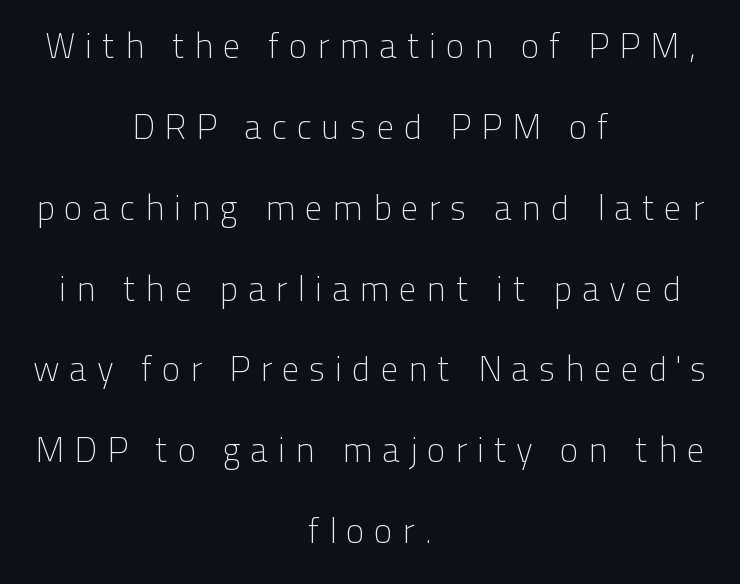
{"serif": "no", "italic": "no", "bold": "no", "weight": "light", "width": "normal", "stroke_contrast": "low", "x_height": "medium", "monospaced": "no", "underline": "no", "align": "center", "line_spacing": "loose", "line_spacing_ratio": 2.31, "letter_spacing": "wide", "letter_spacing_em": 0.27, "glyph_px": 35}
